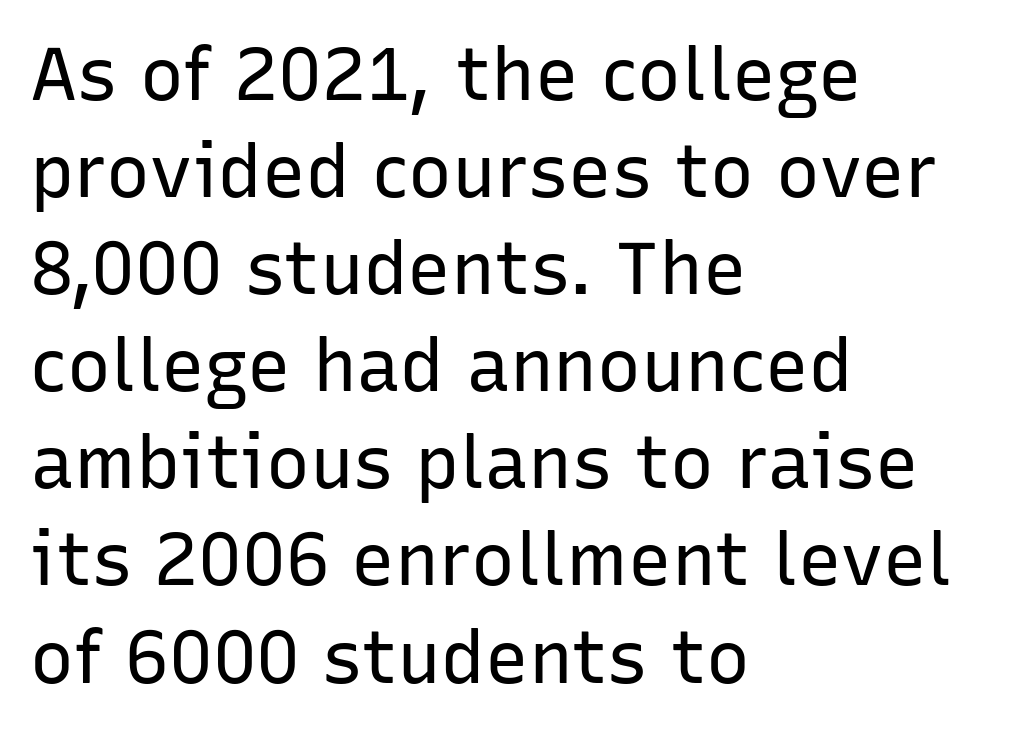
Proportional: the letters do not fall into vertical columns. No feet cap the strokes, marking this as sans-serif type. Students, observe: this is what conventionally led text looks like. Posture: straight, roman, zero tilt.
